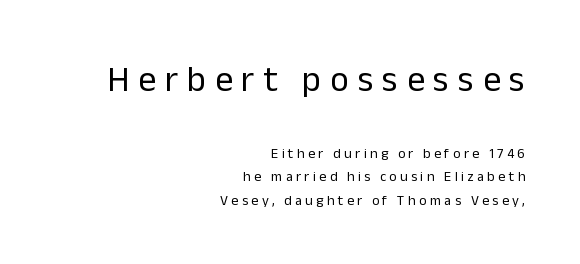
{"serif": "no", "italic": "no", "bold": "no", "weight": "regular", "width": "normal", "stroke_contrast": "low", "x_height": "medium", "monospaced": "no", "underline": "no", "align": "right", "line_spacing": "normal", "line_spacing_ratio": 1.67, "letter_spacing": "wide", "letter_spacing_em": 0.24, "larger_block": "first", "size_ratio": 2.57, "glyph_px": 36}
